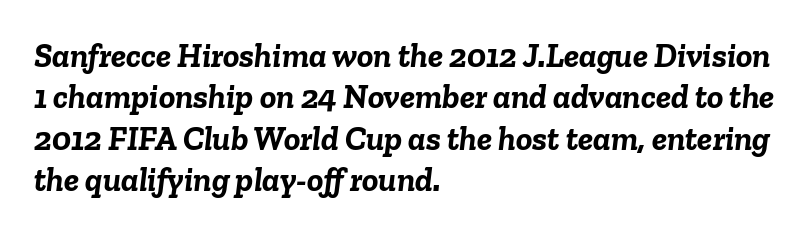
Designer's note — italics engaged. Glance below the letters and you will spot only blank space. Short and long lines alike share a common starting point at left. A typesetter would call this proportional, since set widths differ per character. Default kerning and tracking; the words read as compact shapes. Typesetter's note: full bold, strokes at maximum text heaviness.
